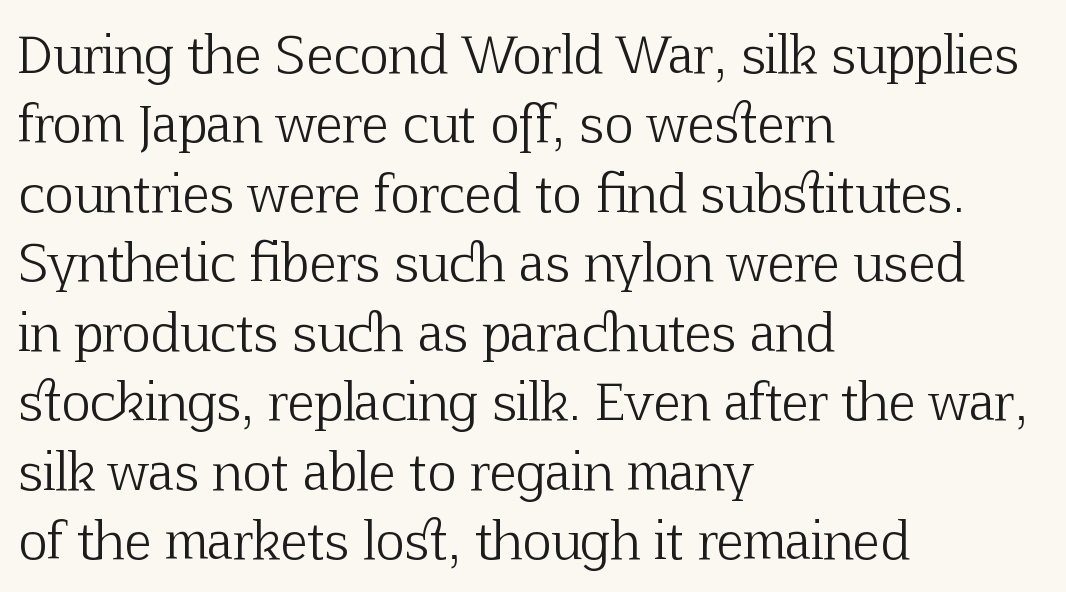
The specimen reads as upright at a glance. The lines sit at an ordinary, default distance from one another. Anything drawn beneath the words? Only blank space. A typesetter would call this zero additional tracking. The letters advance in unequal steps, a hallmark of proportional type. Compared with a centered layout, this one pins lines to the left instead.
